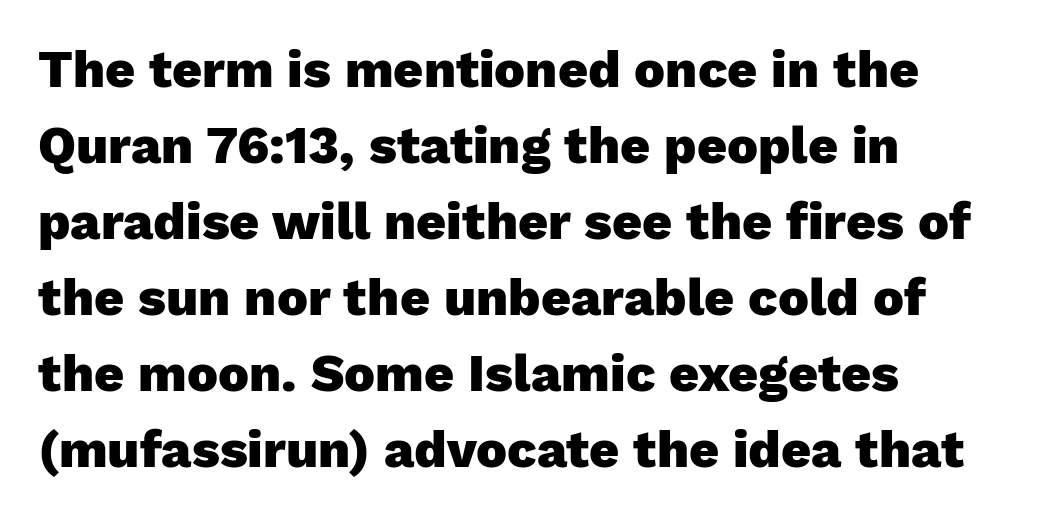
{"serif": "no", "italic": "no", "bold": "yes", "weight": "heavy", "width": "normal", "stroke_contrast": "low", "x_height": "medium", "monospaced": "no", "underline": "no", "align": "left", "line_spacing": "normal", "line_spacing_ratio": 1.46, "letter_spacing": "normal", "letter_spacing_em": 0.0, "glyph_px": 52}
